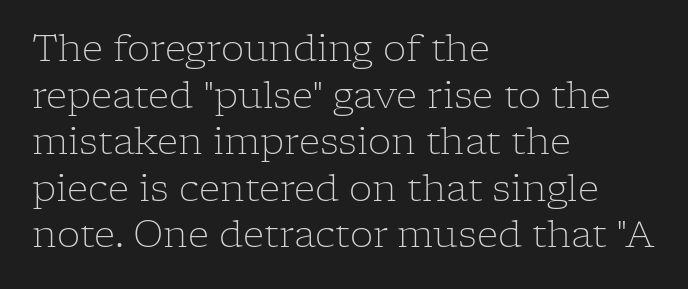
Q: Is the text bold? A: No.
Q: Is the text italic (slanted)? A: No, it is upright.
Q: Is the typeface a serif or a sans-serif typeface? A: Serif.
Q: Is the text underlined? A: No.
Q: How is the paragraph aligned? A: Left-aligned.
Q: Is the spacing between letters normal or unusually wide? A: Normal.
Q: Is the spacing between lines tight, normal or loose? A: Normal.
Q: Width (condensed, normal, or wide)? A: Normal.
Q: Stroke contrast? A: Low.
Q: x-height? A: Medium.
Q: Monospaced? A: No.
